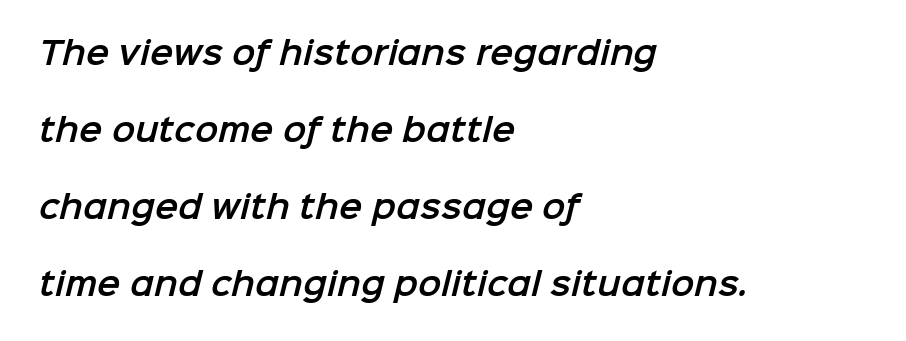
Q: Is the typeface a serif or a sans-serif typeface? A: Sans-serif.
Q: Is the text underlined? A: No.
Q: How is the paragraph aligned? A: Left-aligned.
Q: Is the spacing between letters normal or unusually wide? A: Normal.
Q: Is the spacing between lines tight, normal or loose? A: Loose.
Q: Width (condensed, normal, or wide)? A: Normal.
Q: Stroke contrast? A: Low.
Q: x-height? A: Medium.
Q: Monospaced? A: No.
